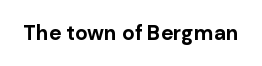
{"italic": "no", "bold": "yes", "underline": "no", "letter_spacing": "normal", "letter_spacing_em": 0.0, "glyph_px": 21}
